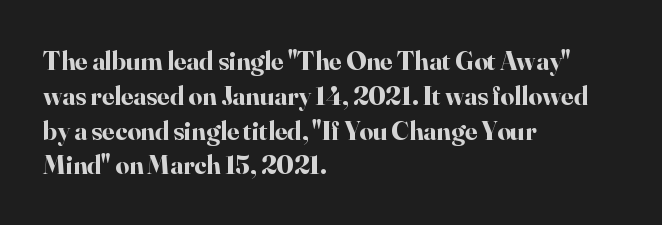
The image shows 27 px bold type, upright; set left-aligned, normal line spacing (1.29x), normal letter spacing, not underlined.
